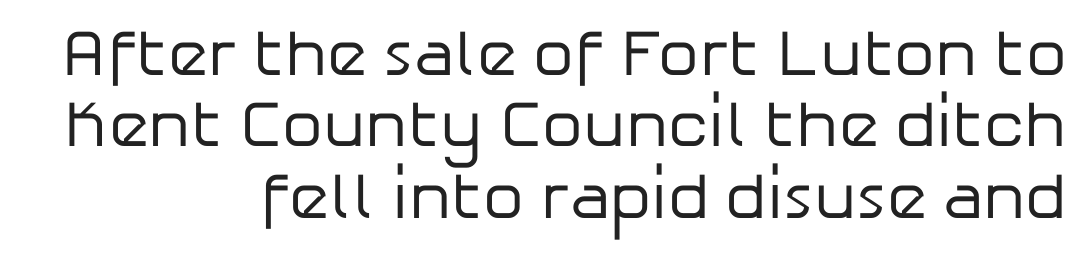
Q: Is the text bold? A: No.
Q: Is the text italic (slanted)? A: No, it is upright.
Q: Is the typeface a serif or a sans-serif typeface? A: Sans-serif.
Q: Is the text underlined? A: No.
Q: How is the paragraph aligned? A: Right-aligned.
Q: Is the spacing between letters normal or unusually wide? A: Normal.
Q: Is the spacing between lines tight, normal or loose? A: Tight.
Q: Width (condensed, normal, or wide)? A: Normal.
Q: Stroke contrast? A: Low.
Q: x-height? A: Medium.
Q: Monospaced? A: No.
